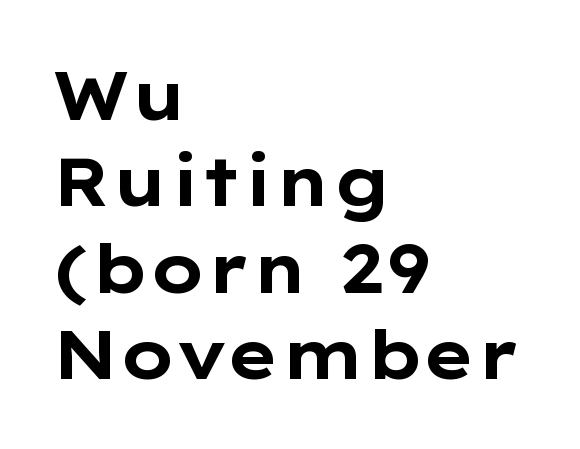
Vertical strokes here are truly vertical. Leftover space on each line is placed entirely after the last word. The letters advance in unequal steps, a hallmark of proportional type. The line-height multiplier appears to be the usual default.
